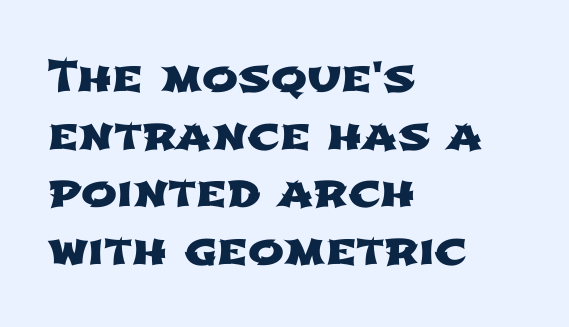
The image shows 43 px wide sans-serif type; set left-aligned, normal line spacing (1.34x), normal letter spacing, not underlined; low stroke contrast and a medium x-height.
